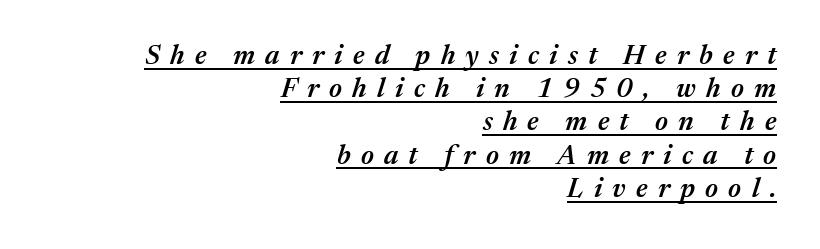
Q: Is the text bold? A: Semi-bold.
Q: Is the text italic (slanted)? A: Yes, it leans right by about 17 degrees.
Q: Is the text underlined? A: Yes.
Q: How is the paragraph aligned? A: Right-aligned.
Q: Is the spacing between letters normal or unusually wide? A: Unusually wide.
